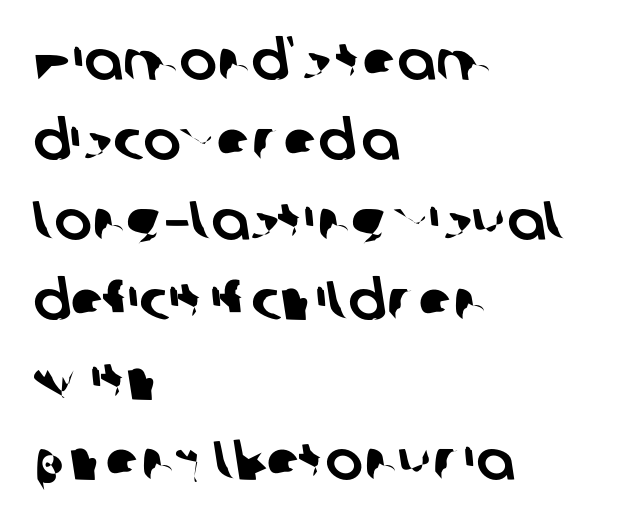
The image shows 56 px sans-serif type; set left-aligned, normal line spacing (1.43x), normal letter spacing, not underlined; low stroke contrast and a medium x-height.
